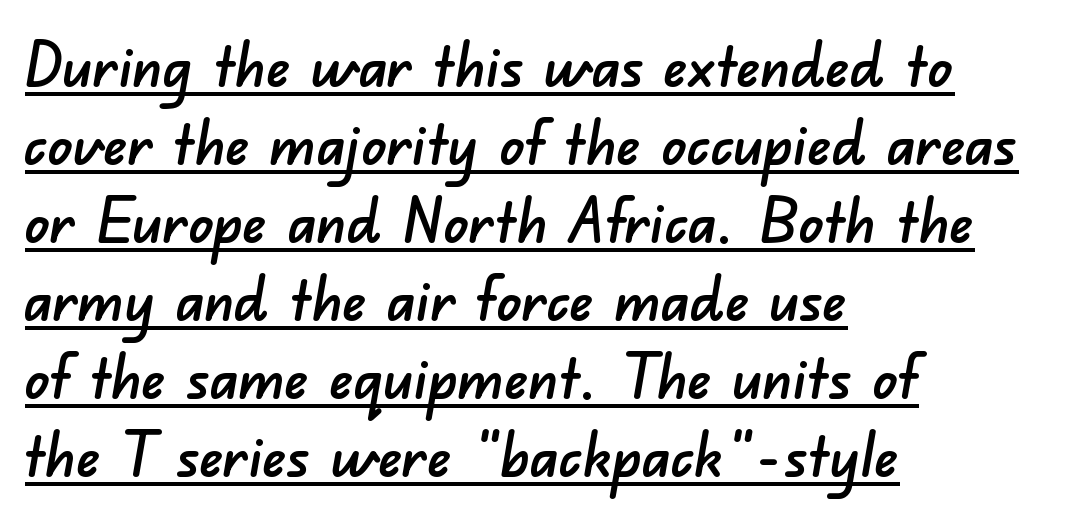
A typesetter would call this proportional, since set widths differ per character. The block of text has a typical density, with ordinary space between rows. The passage shown is underscored from start to finish. This rendering employs a face without finishing strokes, i.e., a sans-serif.
